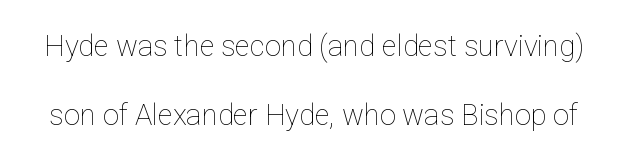
Q: Is the text bold? A: No.
Q: Is the text italic (slanted)? A: No, it is upright.
Q: Is the text underlined? A: No.
Q: Is the spacing between letters normal or unusually wide? A: Normal.
Q: Is the spacing between lines tight, normal or loose? A: Loose.
Q: Width (condensed, normal, or wide)? A: Normal.
Q: Stroke contrast? A: Low.
Q: x-height? A: Medium.
Q: Monospaced? A: No.
